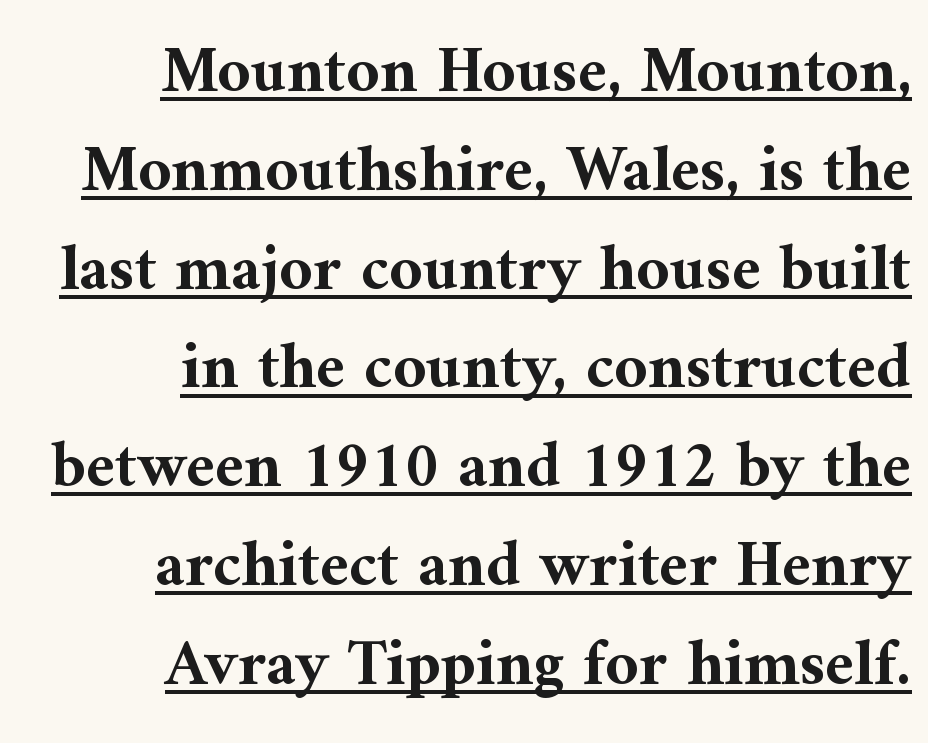
{"serif": "yes", "italic": "no", "bold": "yes", "weight": "bold", "width": "normal", "stroke_contrast": "medium", "x_height": "medium", "monospaced": "no", "underline": "yes", "align": "right", "line_spacing": "normal", "line_spacing_ratio": 1.52, "letter_spacing": "normal", "letter_spacing_em": 0.0, "glyph_px": 65}
